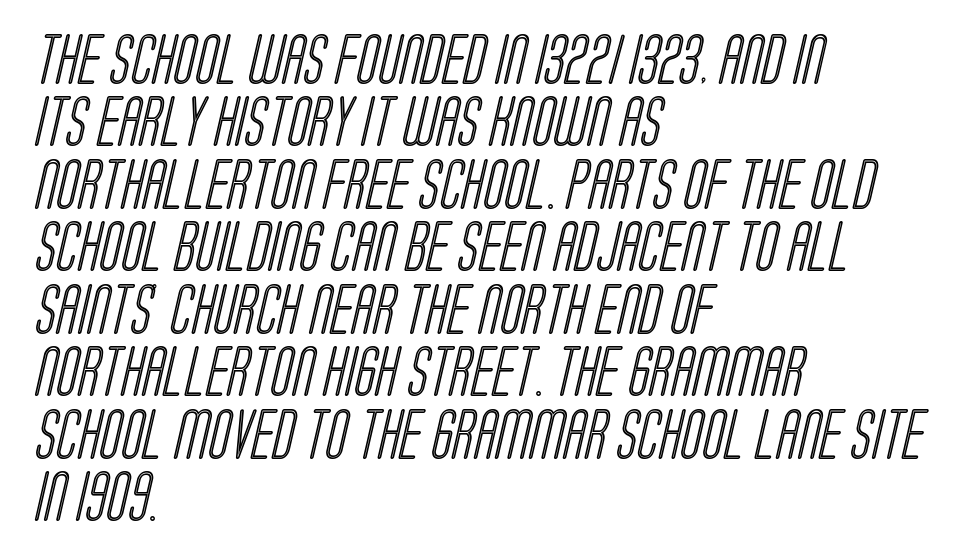
These lines stack with their left ends in a neat column. A typesetter would call this leading conventional body-copy spacing. Letter spacing: default. Beneath every word, the page is bare. Think of a printed novel: that variable character pitch is what you see here.
